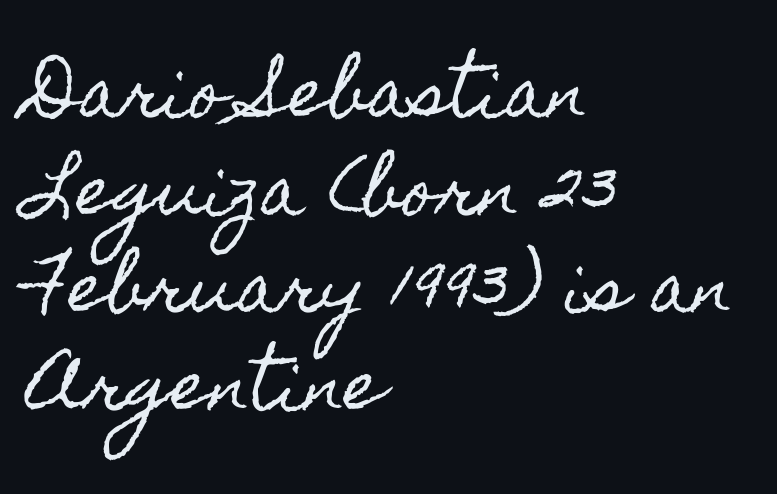
Decoration check: the copy has no underline. The compositor pushed each line to the left boundary. A typesetter would call this zero additional tracking. Leading: standard. You could not count columns in this text — the font is proportionally spaced.
